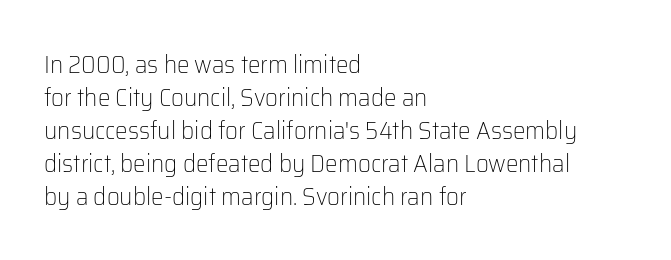
Q: Is the text bold? A: No.
Q: Is the text italic (slanted)? A: No, it is upright.
Q: Is the text underlined? A: No.
Q: How is the paragraph aligned? A: Left-aligned.
Q: Is the spacing between letters normal or unusually wide? A: Normal.
Q: Is the spacing between lines tight, normal or loose? A: Normal.
